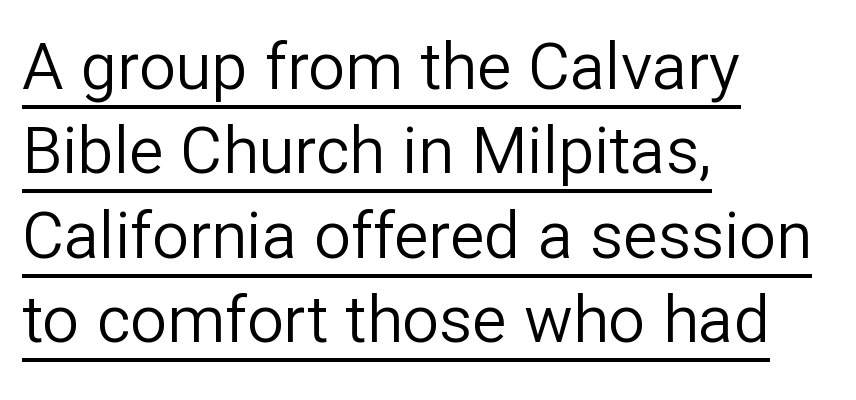
The image shows 65 px regular-weight sans-serif type, upright; set left-aligned, normal line spacing (1.3x), normal letter spacing, underlined; low stroke contrast and a medium x-height.
